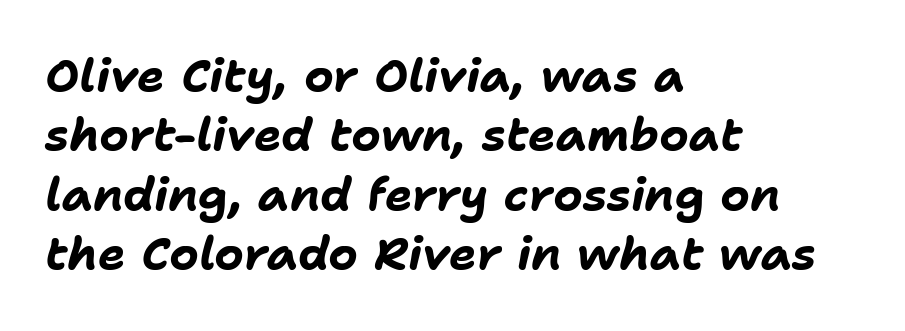
Q: Is the text bold? A: Yes.
Q: Is the text italic (slanted)? A: Yes, it leans right by about 11 degrees.
Q: Is the text underlined? A: No.
Q: How is the paragraph aligned? A: Left-aligned.
Q: Is the spacing between letters normal or unusually wide? A: Normal.
Q: Is the spacing between lines tight, normal or loose? A: Normal.
Q: Width (condensed, normal, or wide)? A: Normal.
Q: Stroke contrast? A: Low.
Q: x-height? A: Medium.
Q: Monospaced? A: No.
